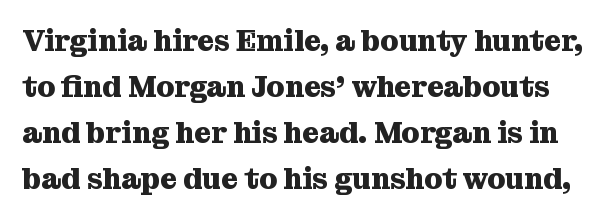
{"serif": "yes", "italic": "no", "bold": "yes", "weight": "heavy", "width": "normal", "stroke_contrast": "medium", "x_height": "medium", "monospaced": "no", "underline": "no", "line_spacing": "normal", "line_spacing_ratio": 1.59, "letter_spacing": "normal", "letter_spacing_em": 0.0, "glyph_px": 29}
